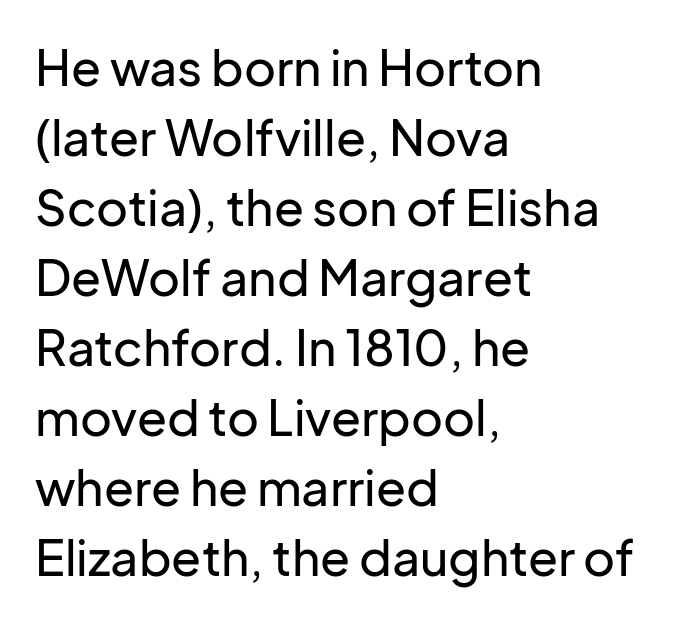
The image shows 49 px sans-serif type, upright; set left-aligned, normal line spacing (1.43x), normal letter spacing, not underlined; low stroke contrast and a medium x-height.
